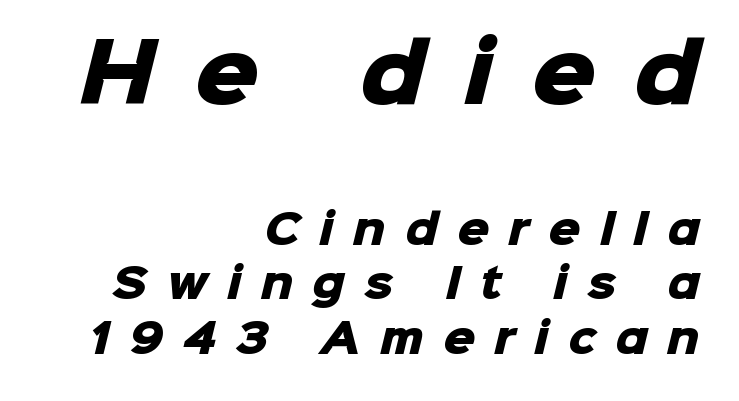
How heavy is the stroke? Heavy — this is a bold. Leading matches the norm, producing a regular column. The font family rendered here belongs to the sans-serif group. The face used here is proportionally spaced, like ordinary book or web type.
